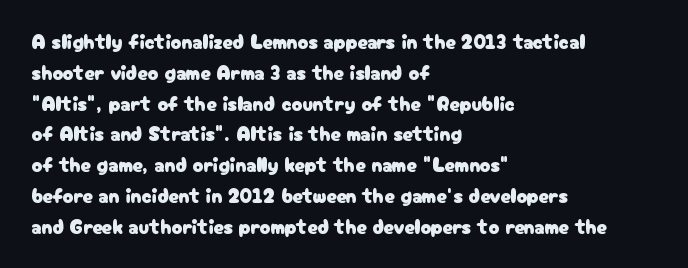
The image shows 20 px text type, upright; set left-aligned, normal line spacing (1.54x), normal letter spacing, not underlined.
